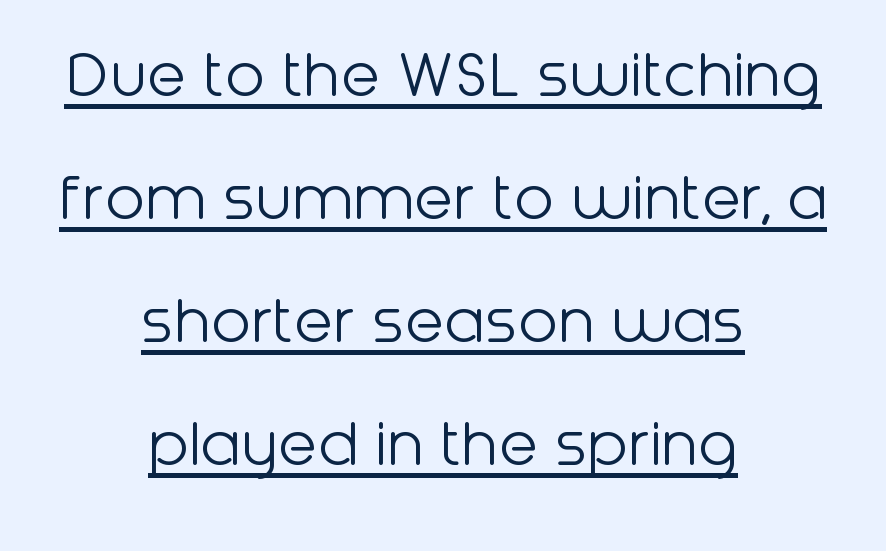
The image shows 72 px light sans-serif type, upright; set centered, line spacing 1.71x, normal letter spacing, underlined; low stroke contrast and a medium x-height.
